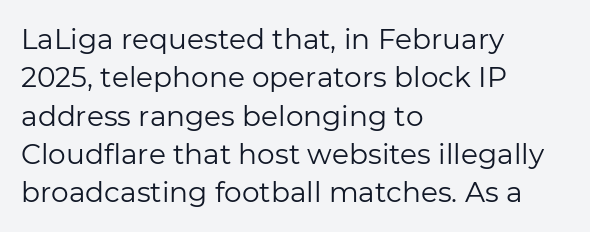
The image shows 28 px regular-weight sans-serif type, upright; set left-aligned, normal line spacing (1.37x), normal letter spacing, not underlined; low stroke contrast and a medium x-height.
